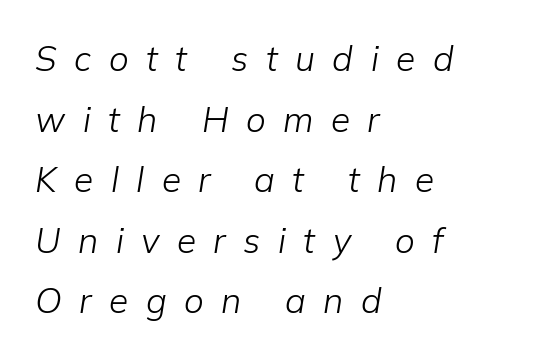
{"italic": "yes", "lean": "right", "slant_degrees": 9, "bold": "no", "weight": "light", "width": "normal", "stroke_contrast": "low", "x_height": "medium", "monospaced": "no", "underline": "no", "align": "left", "line_spacing_ratio": 1.73, "letter_spacing": "wide", "letter_spacing_em": 0.5, "glyph_px": 35}
